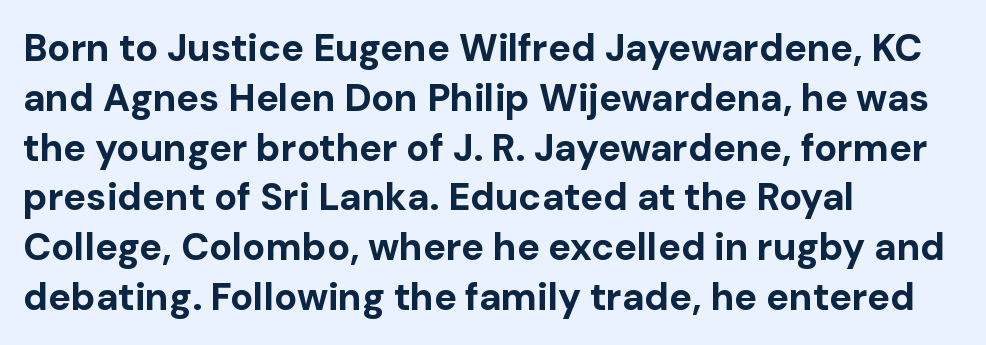
Q: Is the text bold? A: Yes.
Q: Is the text italic (slanted)? A: No, it is upright.
Q: Is the typeface a serif or a sans-serif typeface? A: Sans-serif.
Q: Is the text underlined? A: No.
Q: How is the paragraph aligned? A: Left-aligned.
Q: Is the spacing between letters normal or unusually wide? A: Normal.
Q: Is the spacing between lines tight, normal or loose? A: Normal.
Q: Width (condensed, normal, or wide)? A: Normal.
Q: Stroke contrast? A: Low.
Q: x-height? A: Medium.
Q: Monospaced? A: No.
